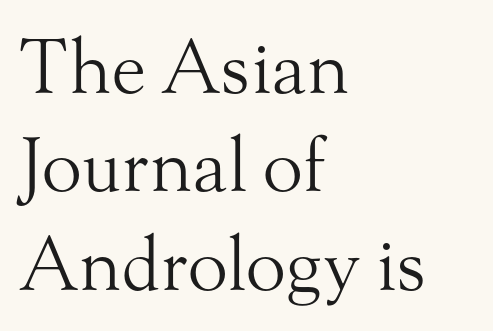
Look at the tracking — it's just the regular setting, nothing added. Posture: vertical. Is there much room between lines? A standard amount, neither cramped nor airy. Bold? No — there's no thickening of the strokes. Observe the serifs anchoring each vertical stroke in this sample. Left-aligned paragraph, ragged on the right.
